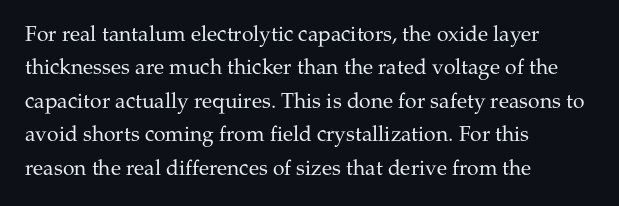
{"italic": "no", "bold": "no", "underline": "no", "align": "left", "line_spacing": "normal", "line_spacing_ratio": 1.59, "letter_spacing": "normal", "letter_spacing_em": 0.0, "glyph_px": 21}
